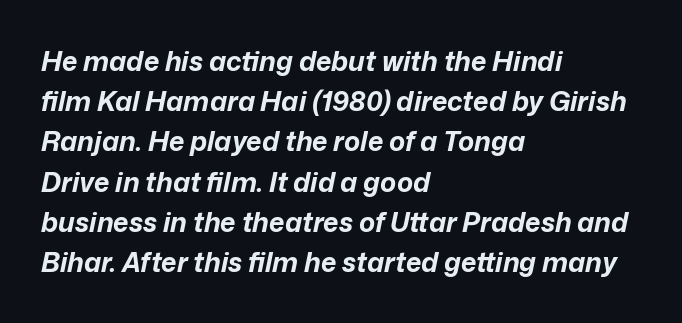
{"italic": "yes", "lean": "right", "slant_degrees": 12, "bold": "yes", "underline": "no", "align": "left", "line_spacing": "normal", "line_spacing_ratio": 1.49, "letter_spacing": "normal", "letter_spacing_em": 0.0, "glyph_px": 27}
